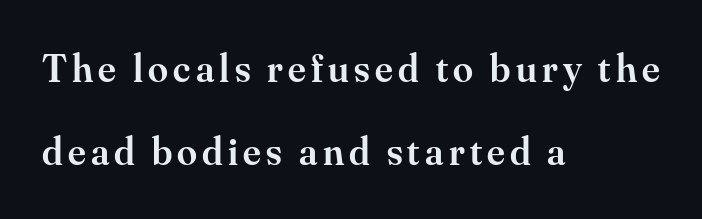
These lines stack with their left ends in a neat column. How heavy is the stroke? Medium-heavy — a semibold, shy of bold. In terms of leading, this rendering errs on the spacious side. Honestly, there is no underline to notice here at all. Observe the serifs anchoring each vertical stroke in this sample. These lines are rendered in a variable-pitch font.
